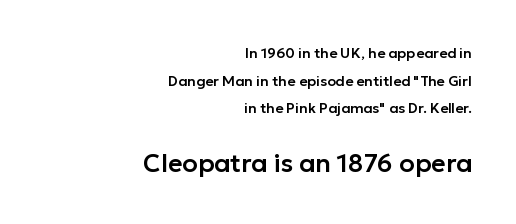
Every character sits straight up, as roman type does. The glyphs are unaccompanied by any horizontal stroke below them. Visually the block forms a straight wall on the right and a jagged coastline on the left. The emphasis by scale lands on block number two, below. Notice the wide empty band between every row — that's loose leading.
